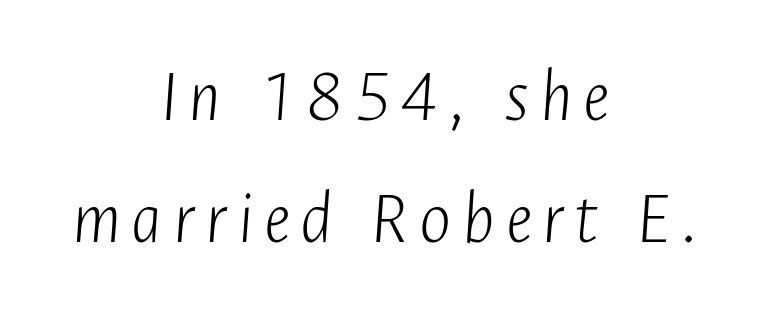
Q: Is the text bold? A: No.
Q: Is the text italic (slanted)? A: Yes, it leans right by about 4 degrees.
Q: Is the text underlined? A: No.
Q: How is the paragraph aligned? A: Centered.
Q: Is the spacing between lines tight, normal or loose? A: Normal.
Q: Width (condensed, normal, or wide)? A: Condensed.
Q: Stroke contrast? A: Low.
Q: x-height? A: Medium.
Q: Monospaced? A: No.
